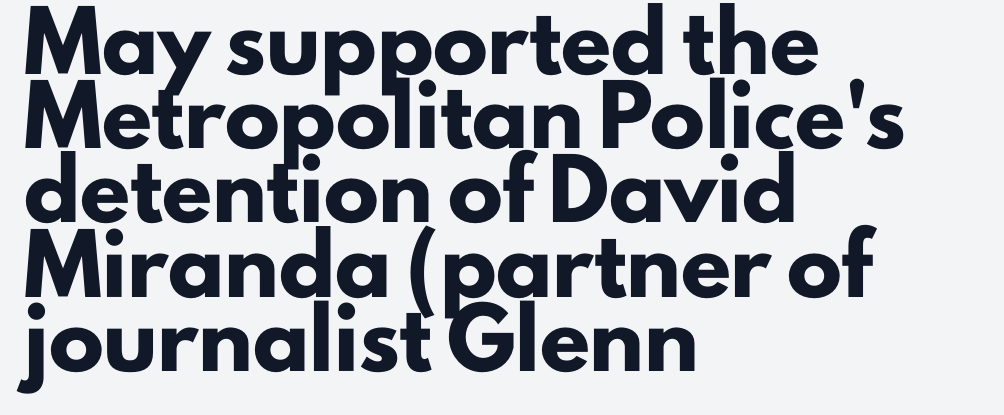
Normally led — the rows are evenly, conventionally spaced. Stroke terminals: plain, sans-serif. Looks like regular typesetting: each glyph gets only the width it needs. Default kerning and tracking; the words read as compact shapes. Just letters on the line, the space beneath them empty. This is the regular roman posture of the typeface.
